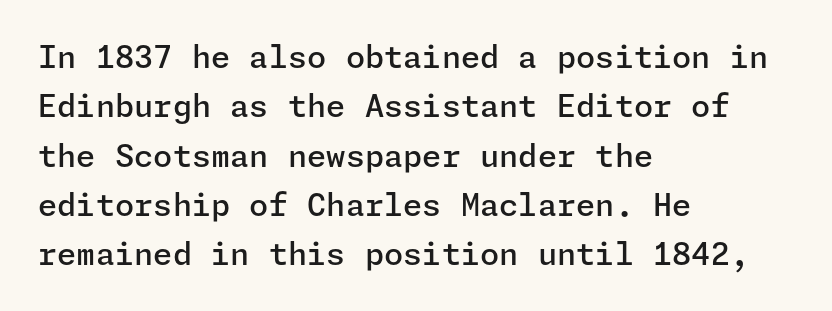
Honestly, the row spacing looks completely unremarkable. The words here are not underlined. Weight: semibold (demi). Spacing between characters is what you'd get straight out of the box.
